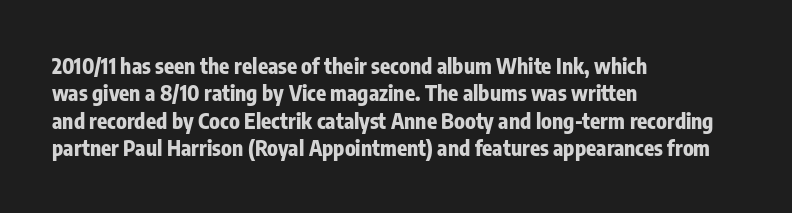
The rendering anchors every line to the left-hand side. This is the regular roman posture of the typeface. A normal amount of white space separates one row of letters from the next. The face used here is rendered with its standard letterfit. A clean baseline with only descenders dipping below it. The sample has been set heavy, in full bold.
